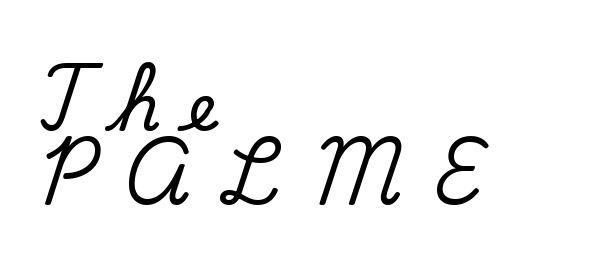
Q: Is the text bold? A: No.
Q: Is the typeface a serif or a sans-serif typeface? A: Sans-serif.
Q: Is the text underlined? A: No.
Q: How is the paragraph aligned? A: Left-aligned.
Q: Is the spacing between letters normal or unusually wide? A: Unusually wide.
Q: Is the spacing between lines tight, normal or loose? A: Tight.
Q: Width (condensed, normal, or wide)? A: Normal.
Q: Stroke contrast? A: Low.
Q: x-height? A: Small.
Q: Monospaced? A: No.
